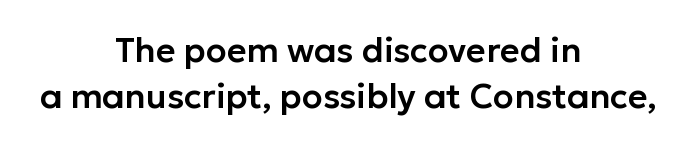
Q: Is the text italic (slanted)? A: No, it is upright.
Q: Is the typeface a serif or a sans-serif typeface? A: Sans-serif.
Q: Is the text underlined? A: No.
Q: How is the paragraph aligned? A: Centered.
Q: Is the spacing between letters normal or unusually wide? A: Normal.
Q: Is the spacing between lines tight, normal or loose? A: Normal.
Q: Width (condensed, normal, or wide)? A: Normal.
Q: Stroke contrast? A: Low.
Q: x-height? A: Medium.
Q: Monospaced? A: No.
